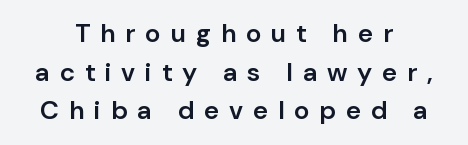
{"italic": "no", "bold": "semi", "underline": "no", "align": "center", "line_spacing": "normal", "line_spacing_ratio": 1.49, "letter_spacing": "wide", "letter_spacing_em": 0.38, "glyph_px": 26}
